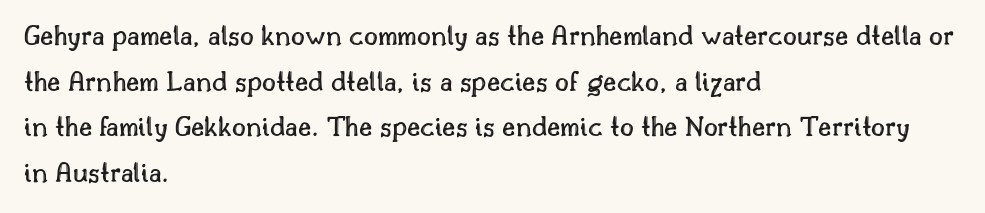
The image shows 30 px text type, upright; set left-aligned, normal line spacing (1.52x), normal letter spacing, not underlined; a small x-height.
